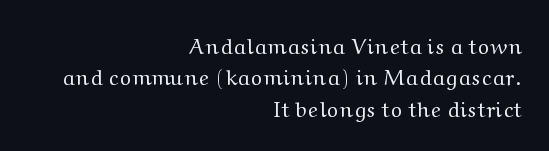
The image shows 21 px text type, upright; set right-aligned, normal line spacing (1.49x), not underlined.
